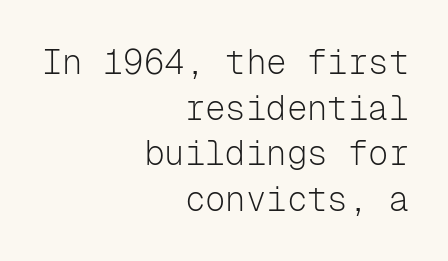
{"serif": "no", "italic": "no", "bold": "no", "weight": "light", "width": "normal", "stroke_contrast": "low", "x_height": "medium", "monospaced": "yes", "underline": "no", "align": "right", "line_spacing": "normal", "line_spacing_ratio": 1.34, "letter_spacing": "normal", "letter_spacing_em": 0.0, "glyph_px": 34}
